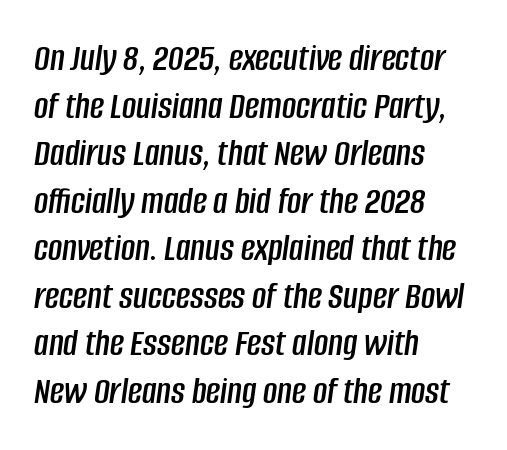
The image shows 39 px condensed type, italic (leaning right); set left-aligned, line spacing 1.22x, normal letter spacing, not underlined; low stroke contrast and a large x-height.
